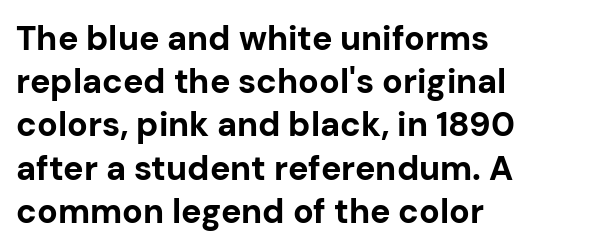
{"serif": "no", "italic": "no", "bold": "yes", "weight": "bold", "width": "normal", "stroke_contrast": "low", "x_height": "medium", "monospaced": "no", "underline": "no", "align": "left", "line_spacing": "normal", "line_spacing_ratio": 1.27, "letter_spacing": "normal", "letter_spacing_em": 0.0, "glyph_px": 34}
